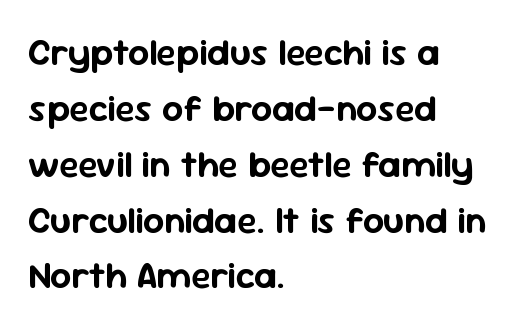
The image shows 37 px sans-serif type, upright; set left-aligned, normal line spacing (1.51x), normal letter spacing, not underlined; low stroke contrast and a medium x-height.
